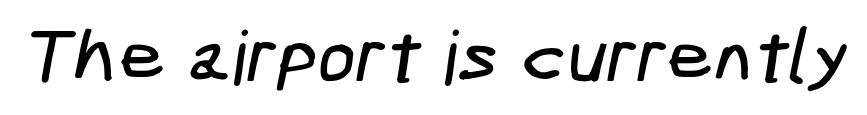
Q: Is the typeface a serif or a sans-serif typeface? A: Sans-serif.
Q: Is the text underlined? A: No.
Q: Is the spacing between letters normal or unusually wide? A: Normal.
Q: Width (condensed, normal, or wide)? A: Condensed.
Q: Stroke contrast? A: Low.
Q: x-height? A: Medium.
